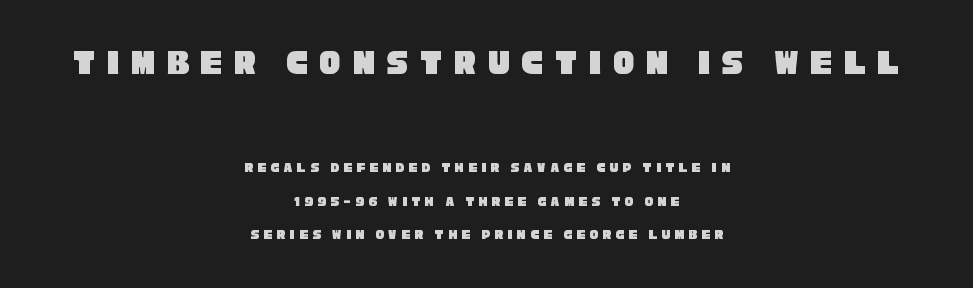
Q: Is the typeface a serif or a sans-serif typeface? A: Sans-serif.
Q: Is the text underlined? A: No.
Q: How is the paragraph aligned? A: Centered.
Q: Is the spacing between letters normal or unusually wide? A: Unusually wide.
Q: Is the spacing between lines tight, normal or loose? A: Loose.
Q: Which block of text is set in a larger size, the first (top) or the second (bottom)? A: The first (top) one.
Q: Width (condensed, normal, or wide)? A: Condensed.
Q: Stroke contrast? A: Low.
Q: x-height? A: Large.
Q: Monospaced? A: No.
